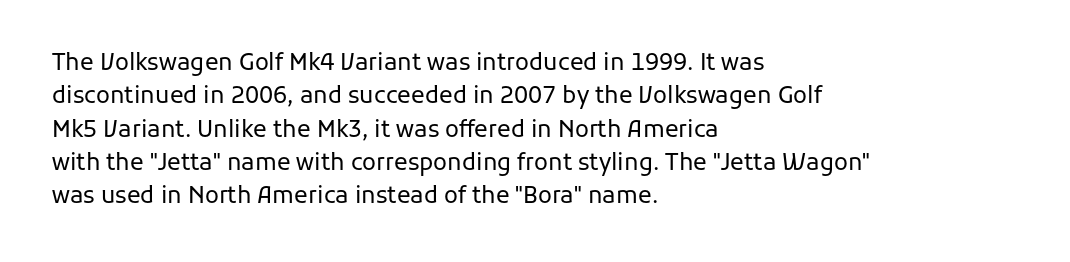
Q: Is the text bold? A: No.
Q: Is the text italic (slanted)? A: No, it is upright.
Q: Is the text underlined? A: No.
Q: How is the paragraph aligned? A: Left-aligned.
Q: Is the spacing between letters normal or unusually wide? A: Normal.
Q: Is the spacing between lines tight, normal or loose? A: Normal.
